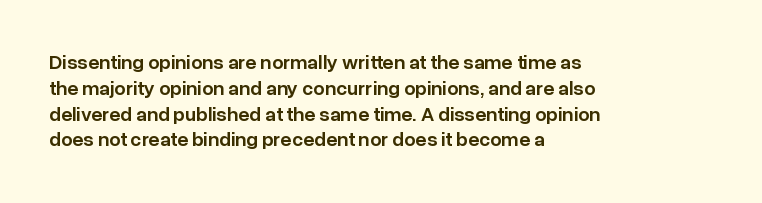
The image shows 20 px text type, upright; set left-aligned, normal line spacing (1.29x), normal letter spacing, not underlined.
